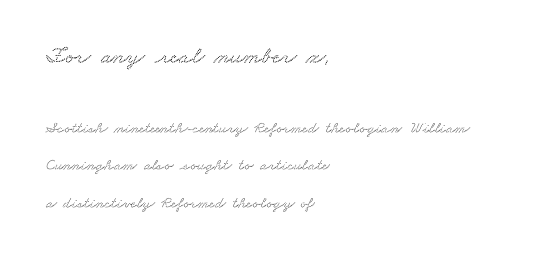
The image shows 24 px text type; set left-aligned, loose line spacing (2.33x), normal letter spacing, not underlined; the first (top) block is 1.5x larger.
